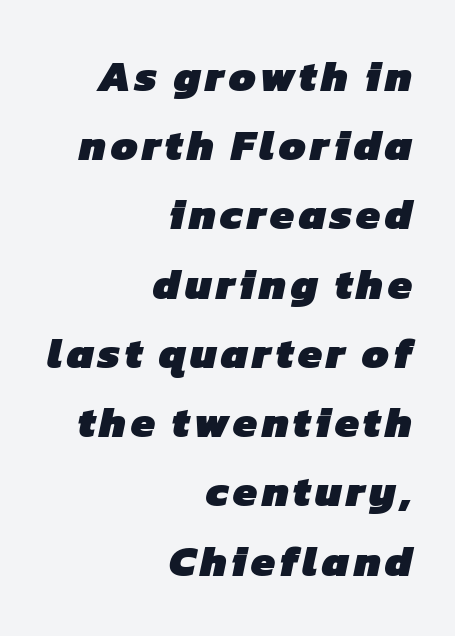
Students, this is bold: see how much ink each stroke carries. The leading is moderate, giving the passage an even texture. Right-aligned paragraph, ragged on the left. Each letter keeps its own natural width here, so spacing adapts to shape. Regarding serifs, this sample does without them. Clear beneath every line of the passage.
